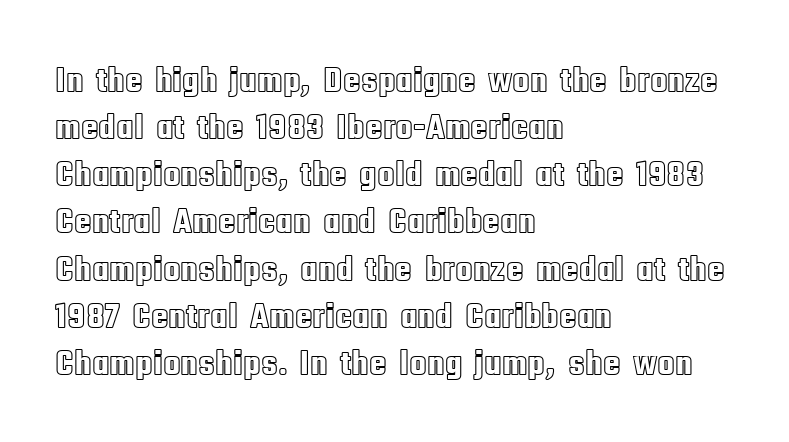
Q: Is the text italic (slanted)? A: No, it is upright.
Q: Is the text underlined? A: No.
Q: How is the paragraph aligned? A: Left-aligned.
Q: Is the spacing between letters normal or unusually wide? A: Normal.
Q: Is the spacing between lines tight, normal or loose? A: Normal.
Q: Width (condensed, normal, or wide)? A: Condensed.
Q: x-height? A: Large.
Q: Monospaced? A: No.
